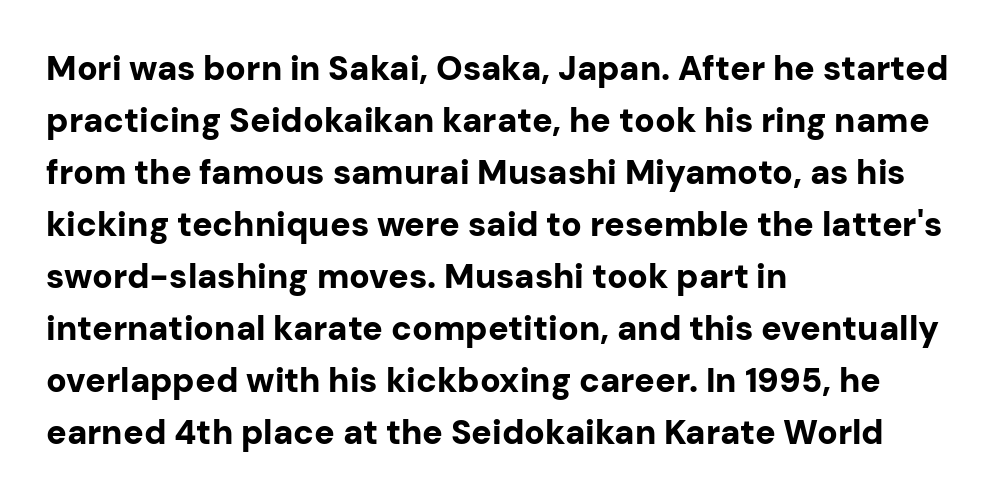
Reading down the column, the eye jumps a familiar distance to each next line. Looks like regular typesetting: each glyph gets only the width it needs. Characters remain perfectly vertical along every line. Every letter is thick-stroked: bold, no question.
